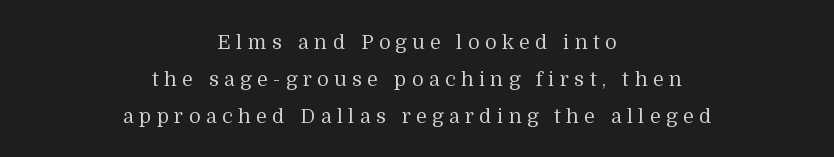
Q: Is the text bold? A: No.
Q: Is the text italic (slanted)? A: No, it is upright.
Q: Is the text underlined? A: No.
Q: How is the paragraph aligned? A: Centered.
Q: Is the spacing between letters normal or unusually wide? A: Unusually wide.
